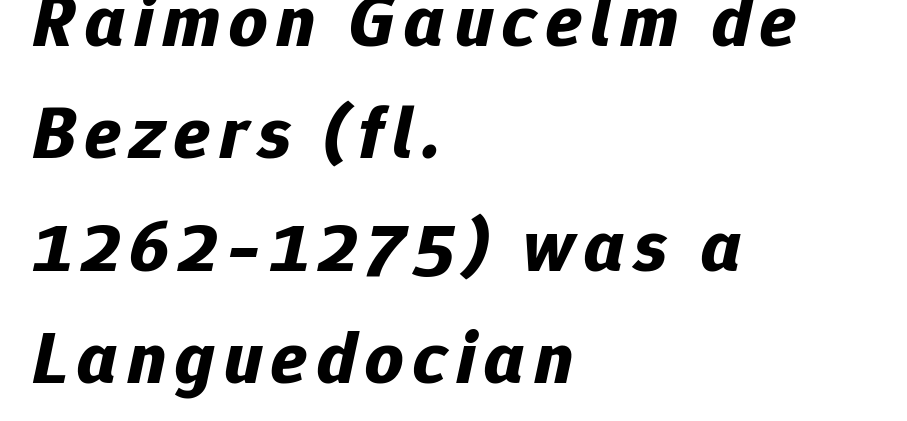
This sample keeps an unexceptional amount of space between lines. Stroke thickness is high; the sample reads as a true bold. Horizontal alignment here is leftward, the default for most running prose. Yep, that's italic — everything's leaning. Clear beneath every line of the passage.
